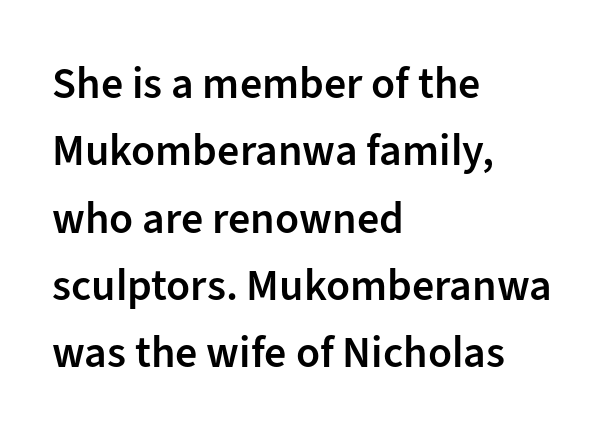
{"serif": "no", "italic": "no", "bold": "semi", "weight": "semibold", "width": "normal", "stroke_contrast": "low", "x_height": "medium", "monospaced": "no", "underline": "no", "align": "left", "line_spacing": "normal", "line_spacing_ratio": 1.53, "letter_spacing": "normal", "letter_spacing_em": 0.0, "glyph_px": 44}
